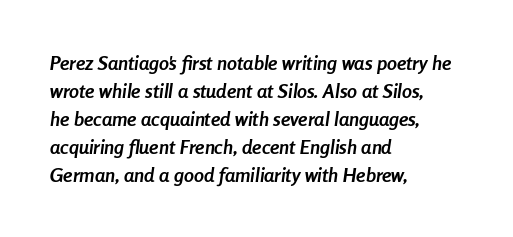
The image shows 20 px bold type, italic (leaning right); set left-aligned, normal line spacing (1.4x), normal letter spacing, not underlined.
